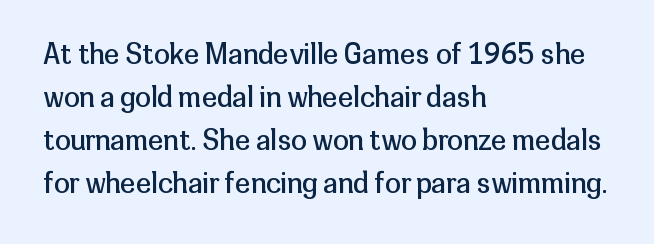
Q: Is the text bold? A: No.
Q: Is the text italic (slanted)? A: No, it is upright.
Q: Is the typeface a serif or a sans-serif typeface? A: Sans-serif.
Q: Is the text underlined? A: No.
Q: How is the paragraph aligned? A: Left-aligned.
Q: Is the spacing between letters normal or unusually wide? A: Normal.
Q: Is the spacing between lines tight, normal or loose? A: Normal.
Q: Width (condensed, normal, or wide)? A: Normal.
Q: Stroke contrast? A: Low.
Q: x-height? A: Medium.
Q: Monospaced? A: No.
